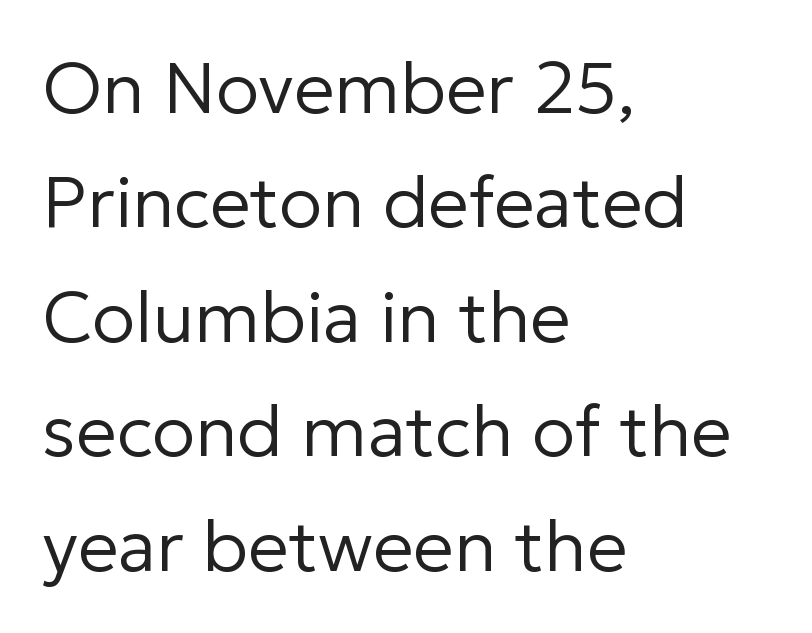
The image shows 72 px regular-weight sans-serif type, upright; set left-aligned, normal line spacing (1.59x), normal letter spacing, not underlined; low stroke contrast and a medium x-height.
